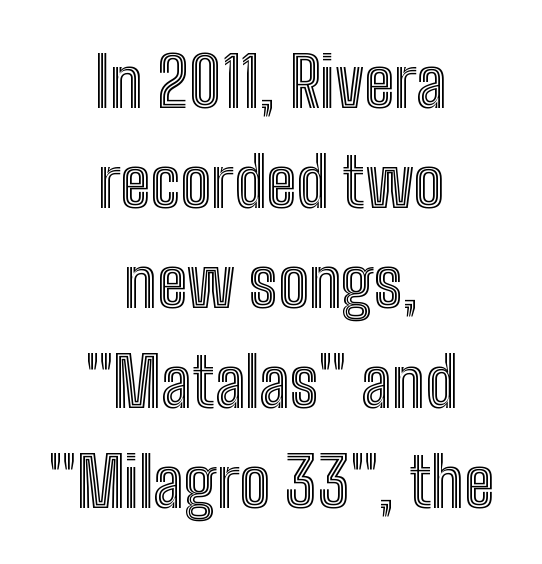
{"italic": "no", "width": "condensed", "x_height": "medium", "monospaced": "no", "underline": "no", "align": "center", "line_spacing": "normal", "line_spacing_ratio": 1.45, "letter_spacing": "normal", "letter_spacing_em": 0.0, "glyph_px": 69}
